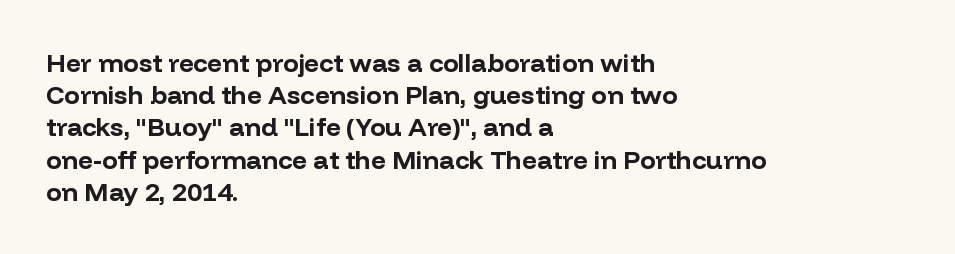
The image shows 26 px bold type, upright; set left-aligned, line spacing 1.24x, normal letter spacing, not underlined.
